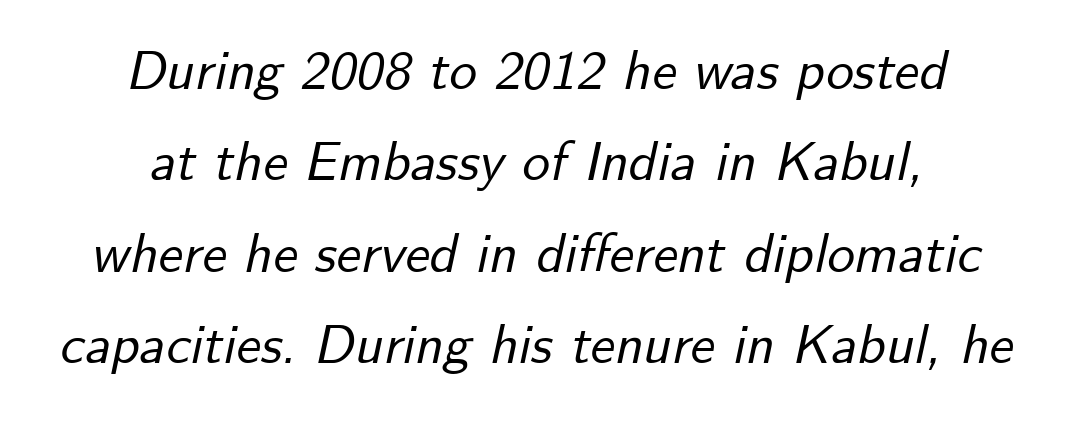
{"italic": "yes", "lean": "right", "slant_degrees": 12, "width": "normal", "stroke_contrast": "low", "x_height": "small", "monospaced": "no", "underline": "no", "align": "center", "line_spacing": "normal", "line_spacing_ratio": 1.66, "letter_spacing": "normal", "letter_spacing_em": 0.0, "glyph_px": 55}
